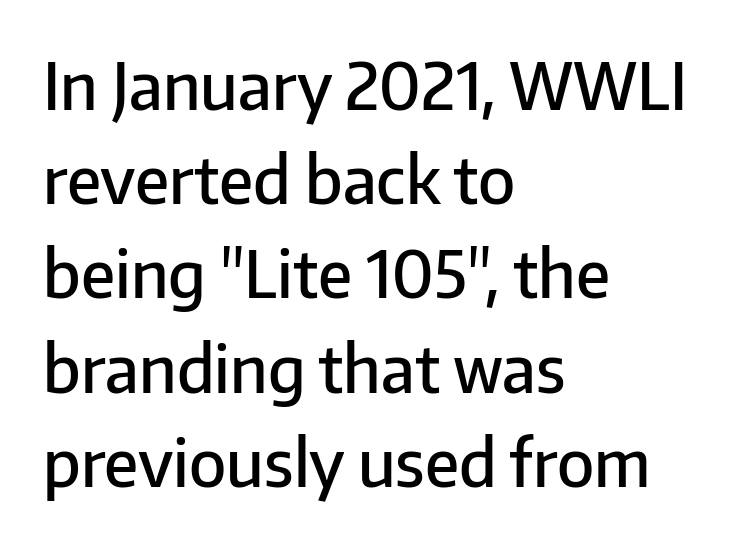
The image shows 65 px semibold sans-serif type, upright; set left-aligned, normal line spacing (1.45x), normal letter spacing, not underlined; low stroke contrast and a medium x-height.
